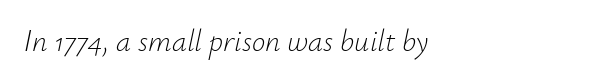
Default kerning and tracking; the words read as compact shapes. The passage shown is typed in a proportional face where columns would drift. The letters look calm and open, with moderate or lighter stems. Horizontally, the lines are justified to the leading edge only. Check under the words: just untouched page. Notice how the stems are inclined rather than vertical — that's the hallmark of italics.
